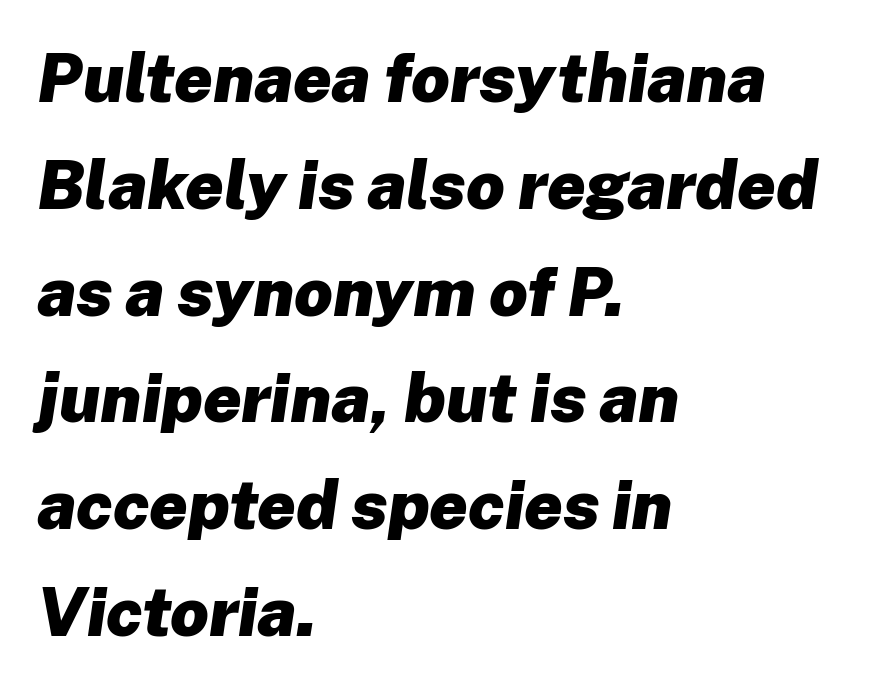
The rendering keeps characters at their native spacing. Vertical spacing — default. The rendering uses natural spacing where letterforms have individual widths. Students, this is bold: see how much ink each stroke carries.
